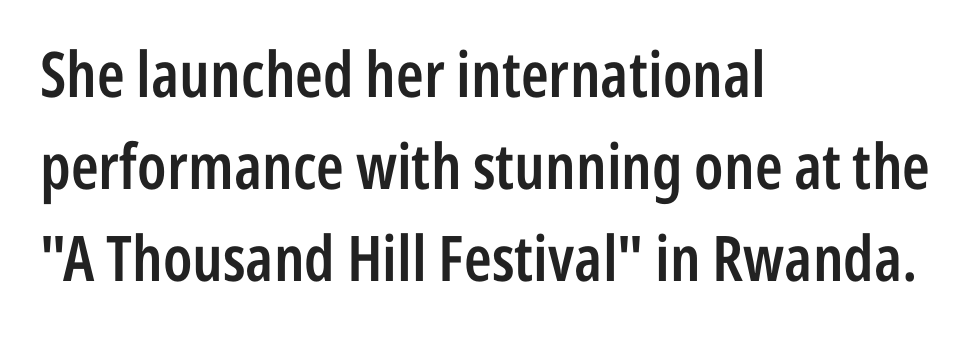
{"serif": "no", "italic": "no", "bold": "semi", "weight": "semibold", "width": "condensed", "stroke_contrast": "low", "x_height": "medium", "monospaced": "no", "underline": "no", "align": "left", "line_spacing": "normal", "line_spacing_ratio": 1.46, "letter_spacing": "normal", "letter_spacing_em": 0.0, "glyph_px": 63}
